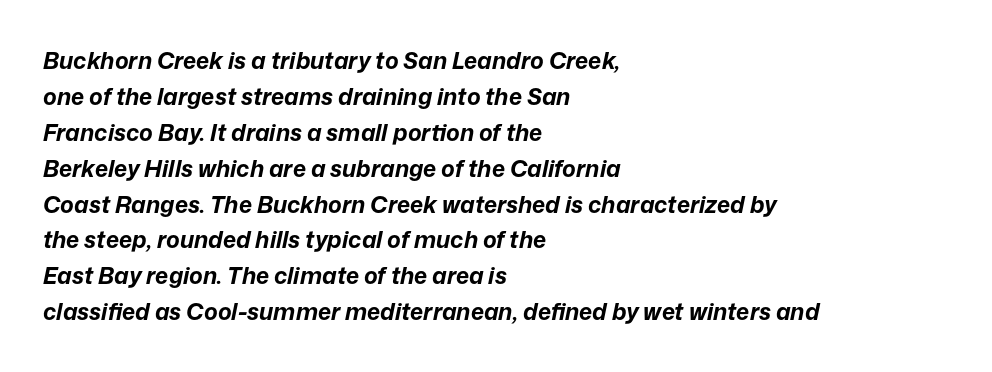
The image shows 23 px bold type, italic (leaning right); set left-aligned, normal line spacing (1.56x), normal letter spacing, not underlined.
